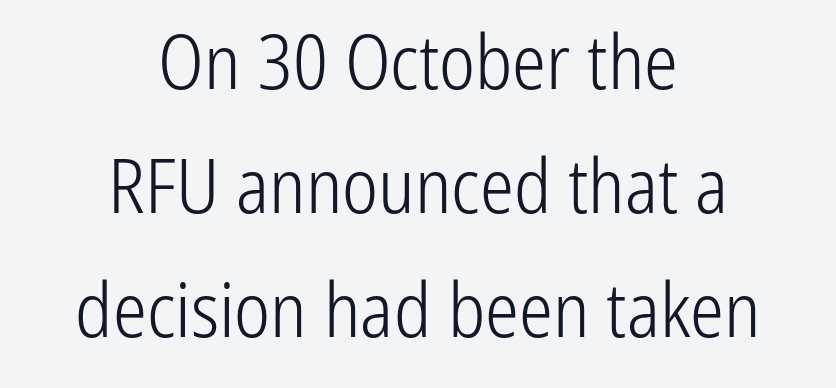
Q: Is the text bold? A: No.
Q: Is the text italic (slanted)? A: No, it is upright.
Q: Is the typeface a serif or a sans-serif typeface? A: Sans-serif.
Q: Is the text underlined? A: No.
Q: How is the paragraph aligned? A: Centered.
Q: Is the spacing between letters normal or unusually wide? A: Normal.
Q: Is the spacing between lines tight, normal or loose? A: Normal.
Q: Width (condensed, normal, or wide)? A: Condensed.
Q: Stroke contrast? A: Low.
Q: x-height? A: Medium.
Q: Monospaced? A: No.
